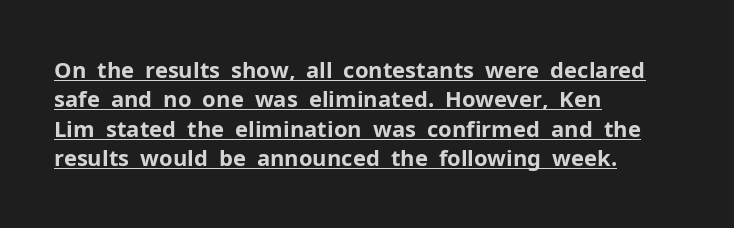
{"italic": "no", "bold": "yes", "underline": "yes", "align": "left", "line_spacing": "normal", "line_spacing_ratio": 1.34, "letter_spacing": "normal", "letter_spacing_em": 0.0, "glyph_px": 22}
